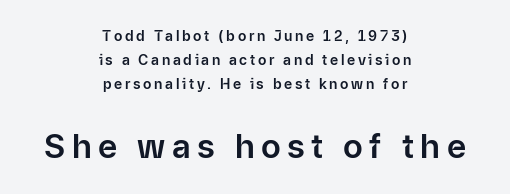
{"serif": "no", "italic": "no", "width": "normal", "stroke_contrast": "low", "x_height": "medium", "monospaced": "no", "underline": "no", "align": "center", "line_spacing_ratio": 1.73, "larger_block": "second", "size_ratio": 2.36, "glyph_px": 33}
